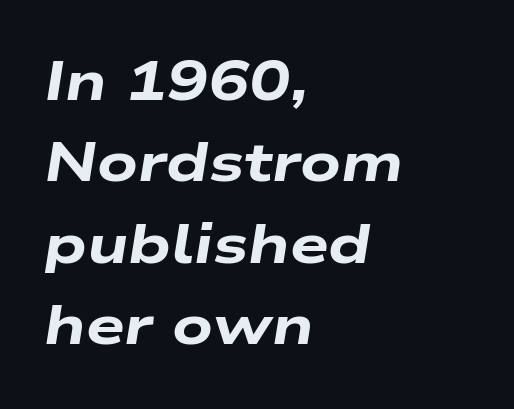
The image shows 55 px heavy, wide type, italic (leaning right); set left-aligned, normal line spacing (1.48x), normal letter spacing, not underlined; low stroke contrast and a medium x-height.
